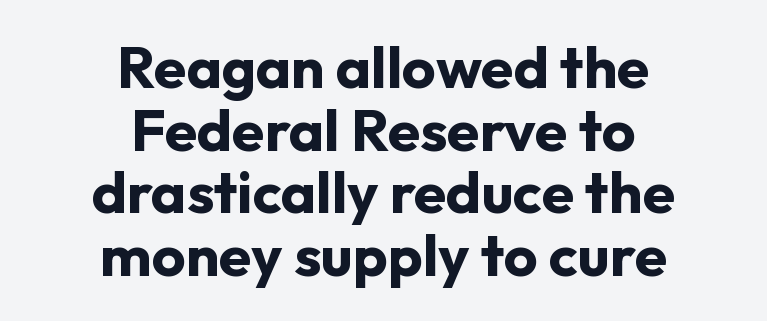
The image shows 59 px bold sans-serif type, upright; set centered, tight line spacing (1.06x), normal letter spacing, not underlined; low stroke contrast and a medium x-height.
